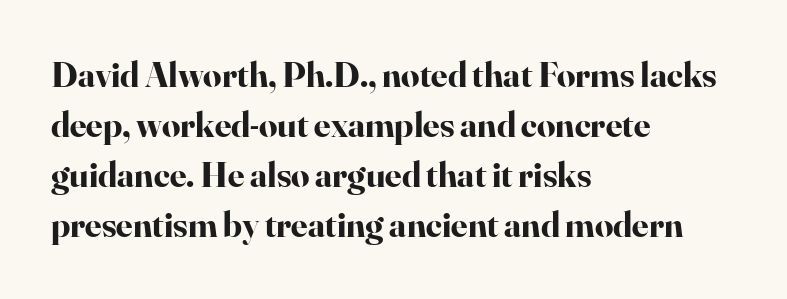
The image shows 36 px bold serif type, upright; set left-aligned, normal line spacing (1.39x), normal letter spacing, not underlined; high stroke contrast and a small x-height.
